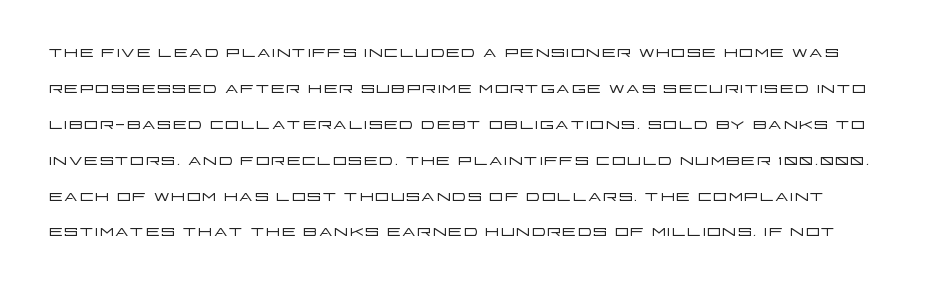
The image shows 23 px text type, upright; set normal line spacing (1.56x), normal letter spacing, not underlined.
